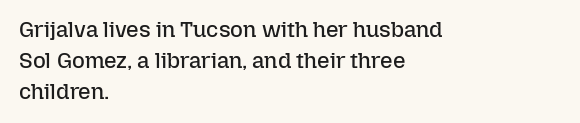
Summary of vertical rhythm: regular, with standard interline spacing. Short note: letters normally spaced. The font's upright variant was chosen for this text. Casual observation: everything's shoved over to the left.
